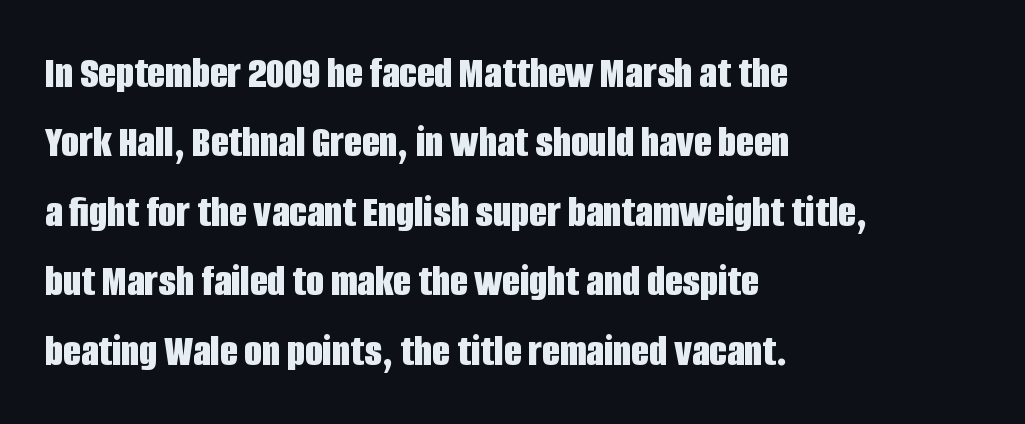
Q: Is the text bold? A: Yes.
Q: Is the text italic (slanted)? A: No, it is upright.
Q: Is the typeface a serif or a sans-serif typeface? A: Sans-serif.
Q: Is the text underlined? A: No.
Q: How is the paragraph aligned? A: Left-aligned.
Q: Is the spacing between letters normal or unusually wide? A: Normal.
Q: Is the spacing between lines tight, normal or loose? A: Normal.
Q: Width (condensed, normal, or wide)? A: Condensed.
Q: Stroke contrast? A: Low.
Q: x-height? A: Large.
Q: Monospaced? A: No.
